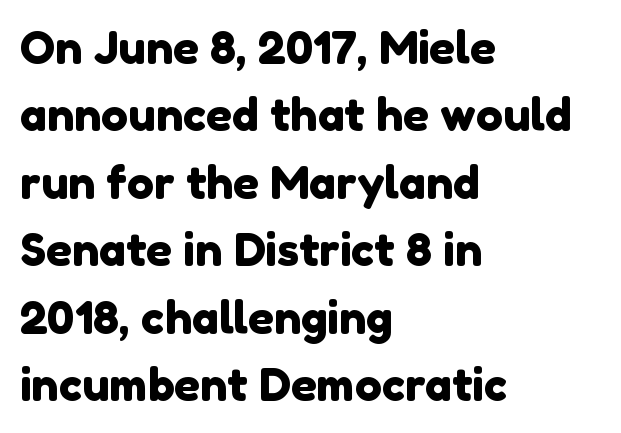
The image shows 45 px sans-serif type; set left-aligned, normal line spacing (1.5x), normal letter spacing, not underlined; low stroke contrast and a medium x-height.
